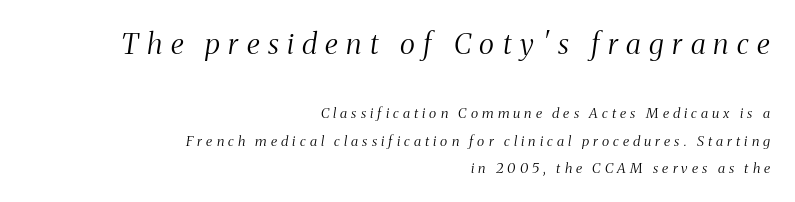
Q: Is the text bold? A: No.
Q: Is the text italic (slanted)? A: Yes, it leans right by about 8 degrees.
Q: Is the typeface a serif or a sans-serif typeface? A: Serif.
Q: Is the text underlined? A: No.
Q: How is the paragraph aligned? A: Right-aligned.
Q: Is the spacing between letters normal or unusually wide? A: Unusually wide.
Q: Is the spacing between lines tight, normal or loose? A: Loose.
Q: Which block of text is set in a larger size, the first (top) or the second (bottom)? A: The first (top) one.
Q: Width (condensed, normal, or wide)? A: Condensed.
Q: Stroke contrast? A: Medium.
Q: x-height? A: Medium.
Q: Monospaced? A: No.
